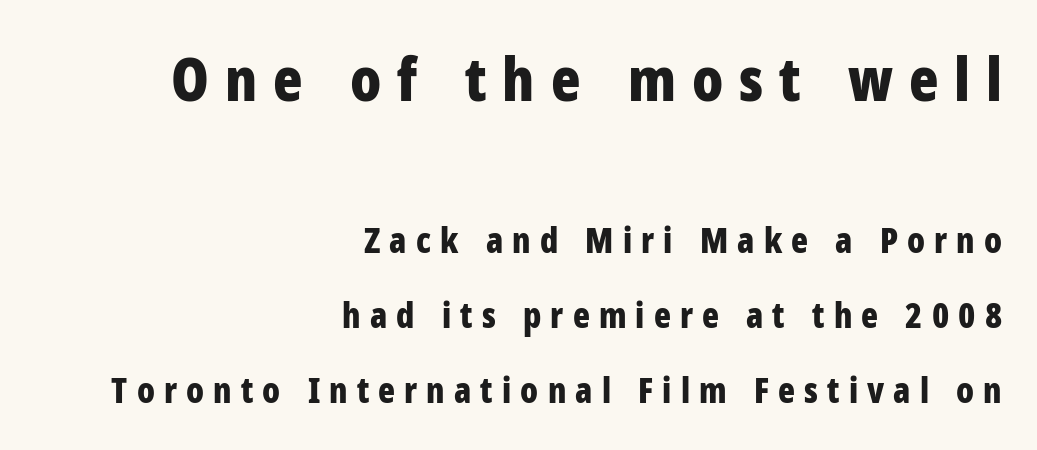
The text block is weighted toward the right margin, trailing off unevenly leftward. A roman cut, with each character standing at attention. Regarding serifs, this sample does without them. The strokes are fattened all the way to bold. Here the glyphs are tracked loosely, breaking word shapes into spaced letters.
